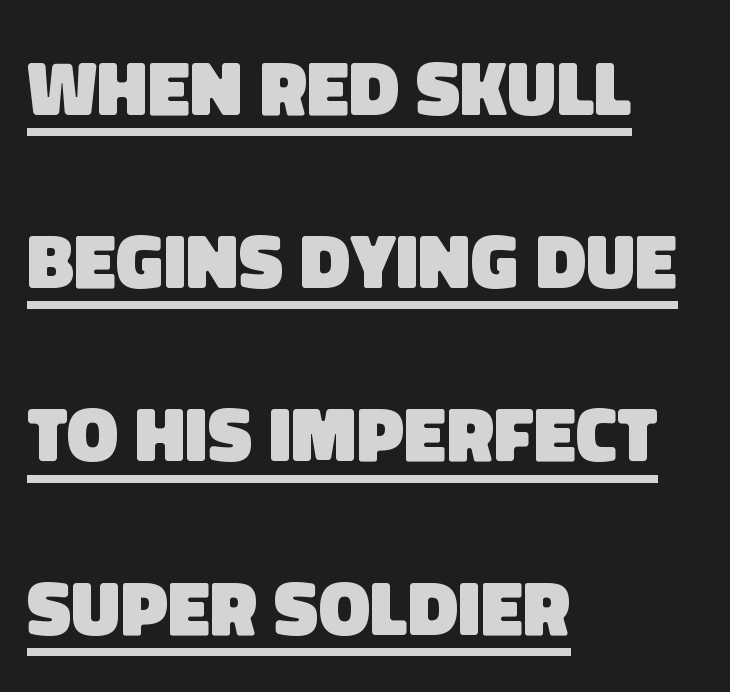
{"serif": "no", "bold": "yes", "weight": "heavy", "width": "normal", "stroke_contrast": "low", "x_height": "large", "monospaced": "no", "underline": "yes", "align": "left", "line_spacing": "loose", "line_spacing_ratio": 2.25, "letter_spacing": "normal", "letter_spacing_em": 0.0, "glyph_px": 77}
